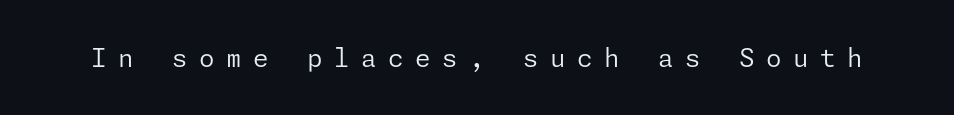
Q: Is the text bold? A: No.
Q: Is the text italic (slanted)? A: No, it is upright.
Q: Is the text underlined? A: No.
Q: Is the spacing between letters normal or unusually wide? A: Unusually wide.
